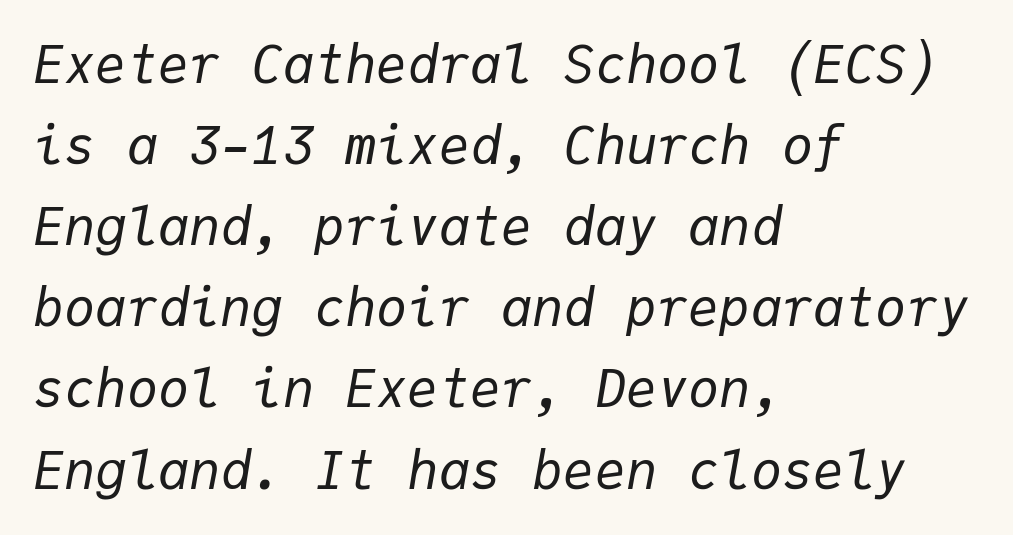
The typeface has the unassuming heft of standard copy or less. The zone under the glyphs is completely vacant. The paragraph shown leans on its left margin. Summary of vertical rhythm: regular, with standard interline spacing. Looking at the ascenders, they clearly lean. Is this a fixed-width face? Yes — each glyph sits in an identical cell.
